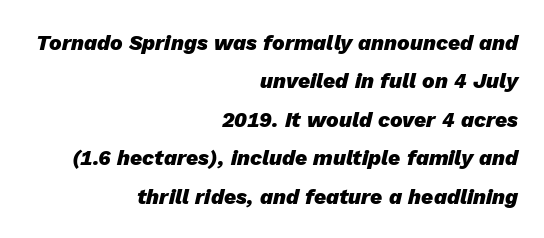
Between one letter and the next there's only the usual sliver of space. Look at the stroke-to-counter ratio: heavy, a bold. Rendered with sloped, italic letterforms. Notice how the passage keeps a crisp vertical edge on the right only.
